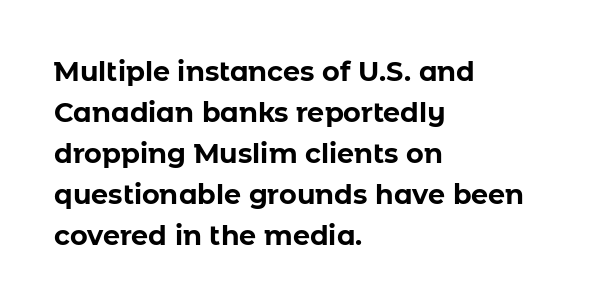
Q: Is the text bold? A: Yes.
Q: Is the text italic (slanted)? A: No, it is upright.
Q: Is the text underlined? A: No.
Q: How is the paragraph aligned? A: Left-aligned.
Q: Is the spacing between letters normal or unusually wide? A: Normal.
Q: Is the spacing between lines tight, normal or loose? A: Normal.
